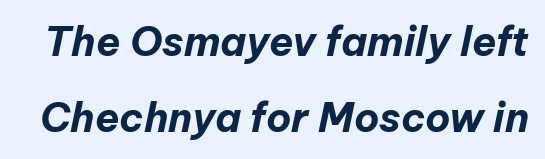
Line spacing here is loose. Look at the tracking — it's just the regular setting, nothing added. Weight: bold. The space directly below the letters is spotless.
